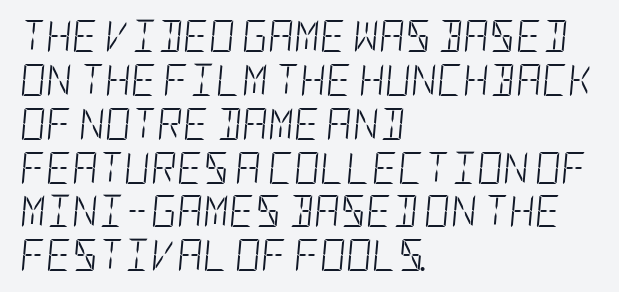
Q: Is the text bold? A: No.
Q: Is the text italic (slanted)? A: Yes, it leans right by about 5 degrees.
Q: Is the text underlined? A: No.
Q: How is the paragraph aligned? A: Left-aligned.
Q: Is the spacing between letters normal or unusually wide? A: Normal.
Q: Is the spacing between lines tight, normal or loose? A: Normal.
Q: Width (condensed, normal, or wide)? A: Condensed.
Q: Stroke contrast? A: Low.
Q: x-height? A: Large.
